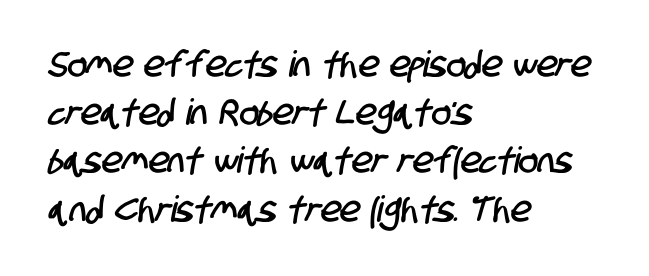
Nothing sits at the stroke ends, so this counts as sans-serif. Alignment: flush left. Leading: standard. The face used here is proportionally spaced, like ordinary book or web type. The words here are not underlined. Nobody touched the tracking dial on this one.
